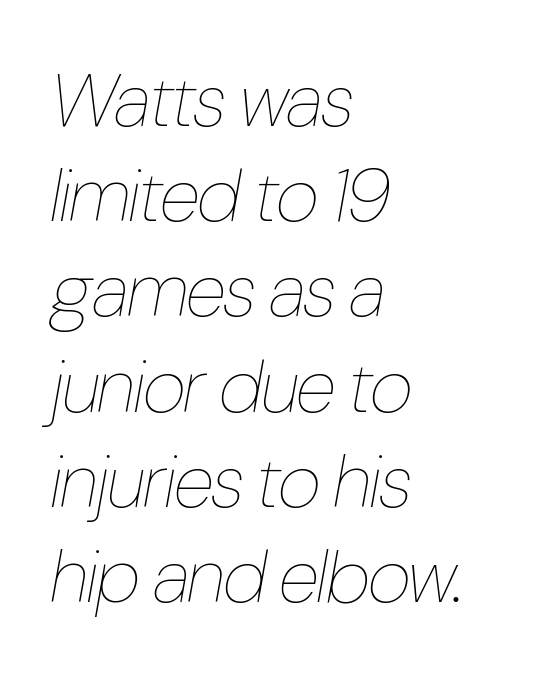
Q: Is the text bold? A: No.
Q: Is the text italic (slanted)? A: Yes, it leans right by about 10 degrees.
Q: Is the text underlined? A: No.
Q: How is the paragraph aligned? A: Left-aligned.
Q: Is the spacing between letters normal or unusually wide? A: Normal.
Q: Is the spacing between lines tight, normal or loose? A: Normal.
Q: Width (condensed, normal, or wide)? A: Condensed.
Q: Stroke contrast? A: Low.
Q: x-height? A: Medium.
Q: Monospaced? A: No.
